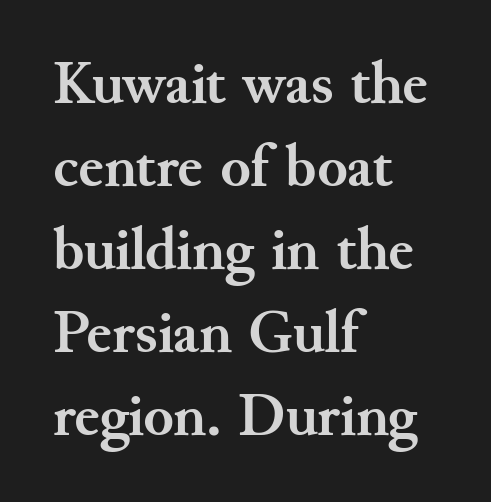
The image shows 62 px semibold serif type, upright; set left-aligned, normal line spacing (1.34x), normal letter spacing, not underlined; medium stroke contrast and a small x-height.
